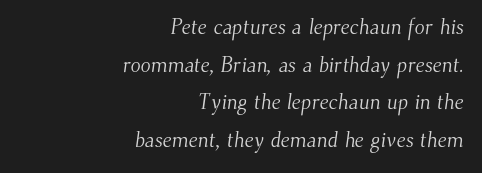
Has an underline been added? It has not. Look at the tracking — it's just the regular setting, nothing added. The paragraph has a hard right edge and a soft left edge. Summary of weight: not heavy and not bold.
